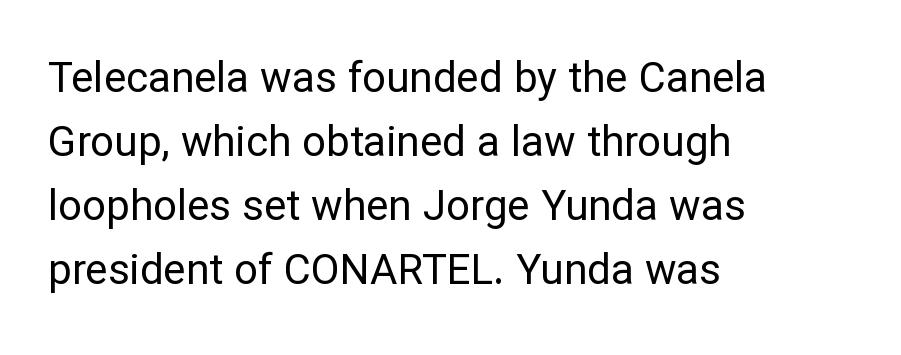
{"serif": "no", "italic": "no", "bold": "no", "weight": "regular", "width": "normal", "stroke_contrast": "low", "x_height": "medium", "monospaced": "no", "underline": "no", "align": "left", "line_spacing": "normal", "line_spacing_ratio": 1.52, "letter_spacing": "normal", "letter_spacing_em": 0.0, "glyph_px": 42}
